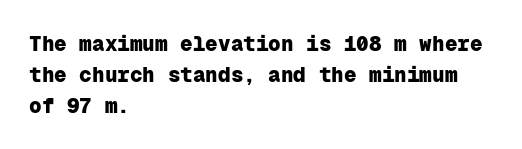
{"italic": "no", "bold": "yes", "underline": "no", "align": "left", "line_spacing": "normal", "line_spacing_ratio": 1.47, "letter_spacing": "normal", "letter_spacing_em": 0.0, "glyph_px": 21}
